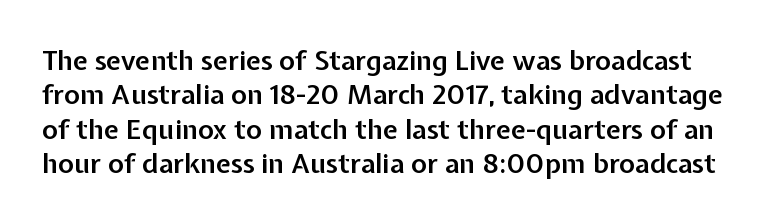
Baseline-to-baseline distance is the conventional proportion of letter height. Characters remain perfectly vertical along every line. Words appear dense and cohesive because spacing is normal. Descender tails drop into unmarked territory.
